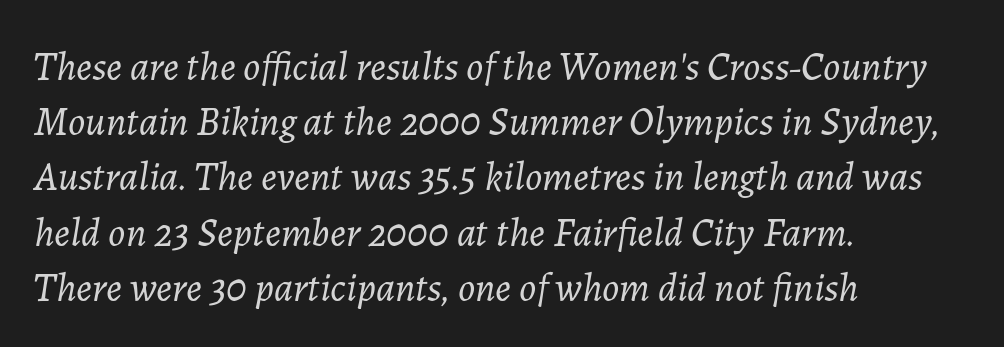
{"italic": "yes", "lean": "right", "slant_degrees": 7, "bold": "no", "weight": "light", "width": "normal", "stroke_contrast": "low", "x_height": "medium", "monospaced": "no", "underline": "no", "align": "left", "line_spacing": "normal", "line_spacing_ratio": 1.38, "letter_spacing": "normal", "letter_spacing_em": 0.0, "glyph_px": 40}
